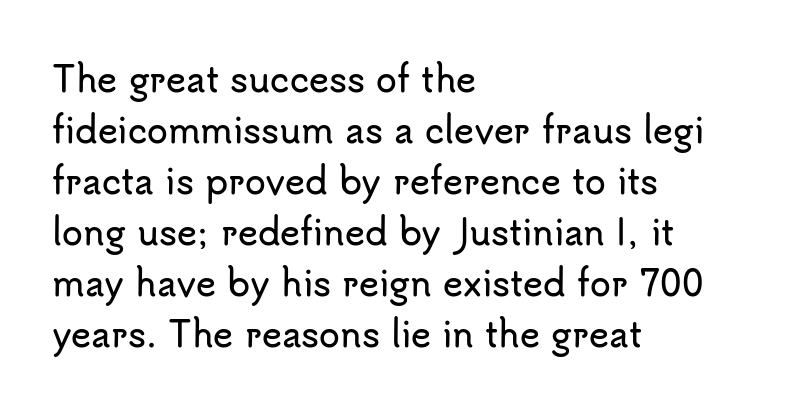
The rendering anchors every line to the left-hand side. Here the designer chose a conventional face with non-uniform glyph widths. This rendering employs a face without finishing strokes, i.e., a sans-serif. A typesetter would call this leading conventional body-copy spacing. The letters sit at their default tracking, neither squeezed nor spread. Nobody drew a line under any word here.
